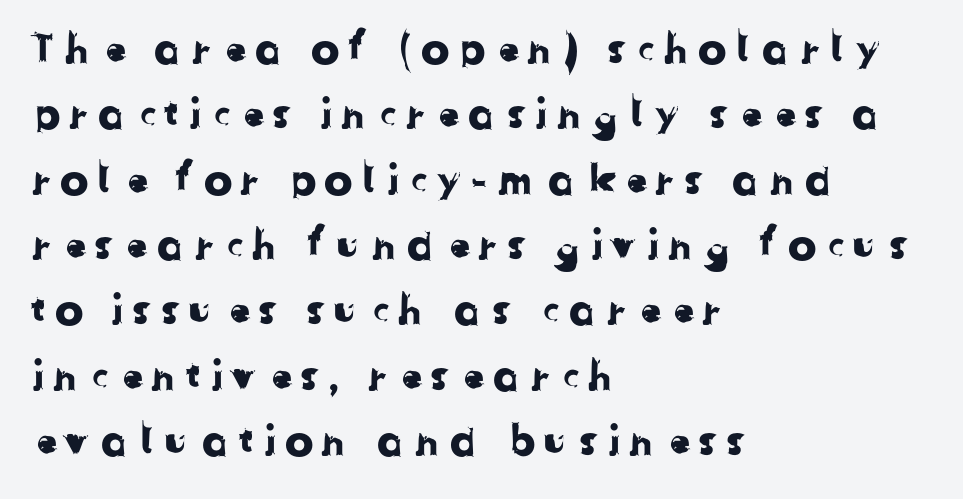
The image shows 43 px sans-serif type; set left-aligned, normal line spacing (1.52x), not underlined; low stroke contrast and a medium x-height.
